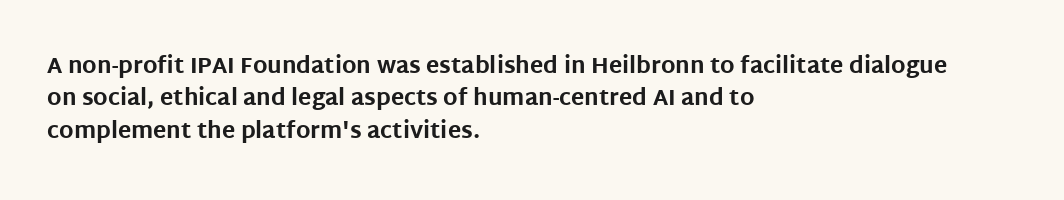
The image shows 22 px bold type, upright; set left-aligned, normal line spacing (1.47x), normal letter spacing, not underlined.
